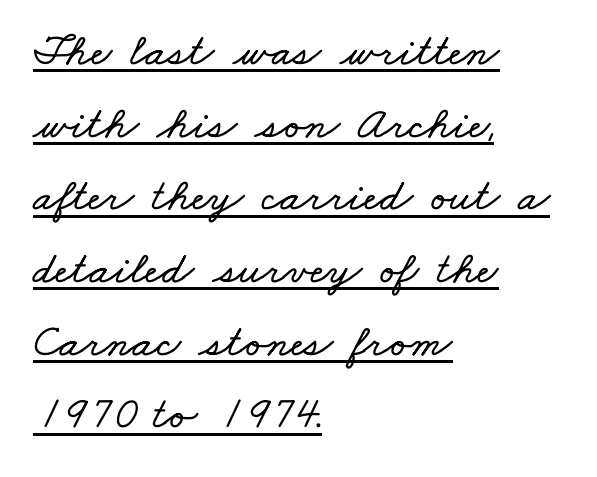
The image shows 46 px wide type; set left-aligned, normal line spacing (1.58x), normal letter spacing, underlined; low stroke contrast and a small x-height.
